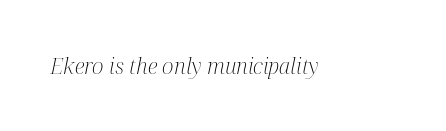
The image shows 22 px text type, italic (leaning right); set normal letter spacing, not underlined.
